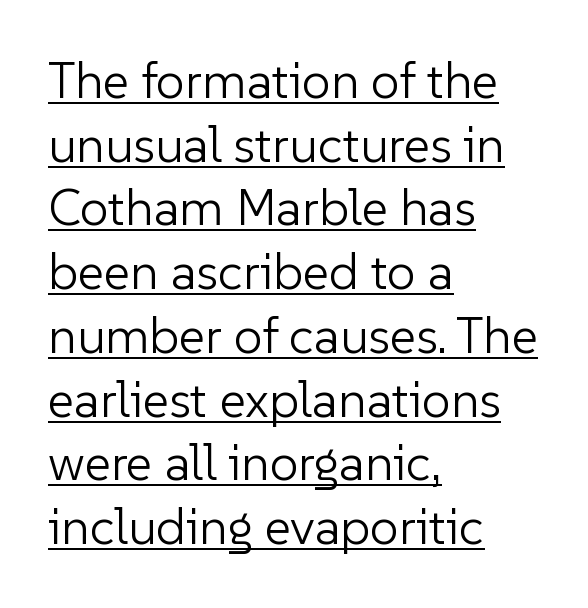
Q: Is the text bold? A: No.
Q: Is the text italic (slanted)? A: No, it is upright.
Q: Is the typeface a serif or a sans-serif typeface? A: Sans-serif.
Q: Is the text underlined? A: Yes.
Q: How is the paragraph aligned? A: Left-aligned.
Q: Is the spacing between letters normal or unusually wide? A: Normal.
Q: Is the spacing between lines tight, normal or loose? A: Normal.
Q: Width (condensed, normal, or wide)? A: Normal.
Q: Stroke contrast? A: Low.
Q: x-height? A: Medium.
Q: Monospaced? A: No.
